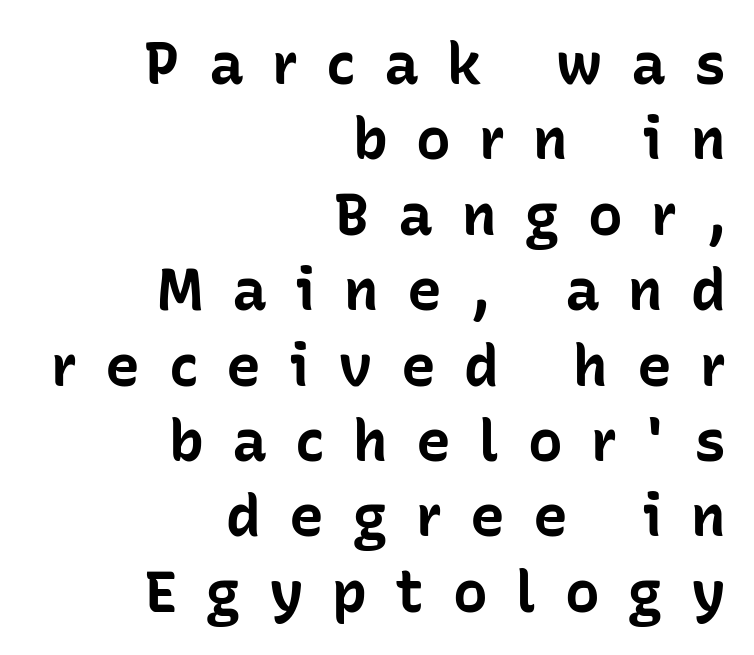
The image shows 58 px bold sans-serif type, upright; set right-aligned, normal line spacing (1.3x), unusually wide letter spacing (+0.49 em), not underlined; low stroke contrast and a medium x-height.
